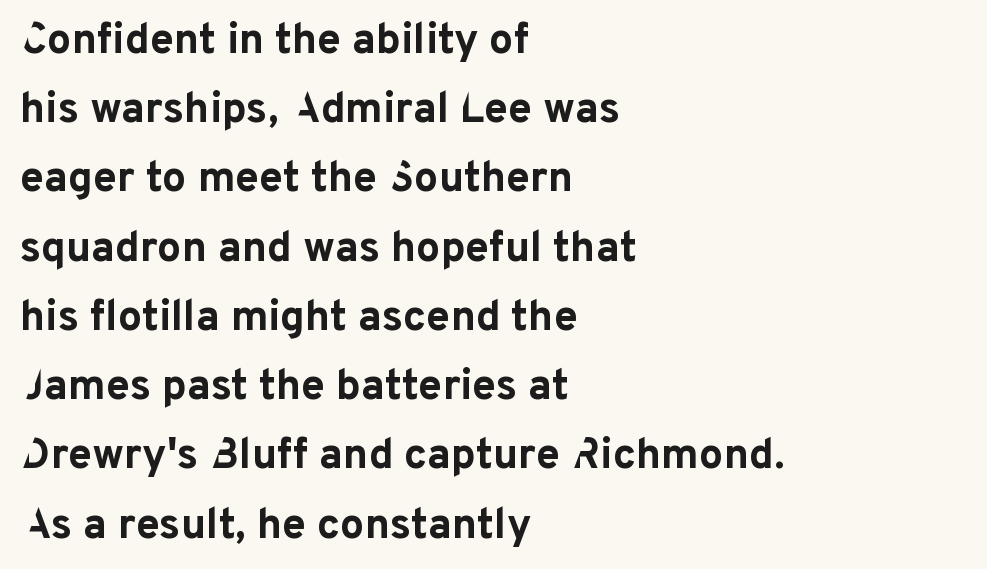
{"serif": "no", "italic": "no", "bold": "yes", "weight": "bold", "width": "normal", "stroke_contrast": "low", "x_height": "medium", "monospaced": "no", "underline": "no", "align": "left", "line_spacing": "normal", "line_spacing_ratio": 1.61, "letter_spacing": "normal", "letter_spacing_em": 0.0, "glyph_px": 43}
